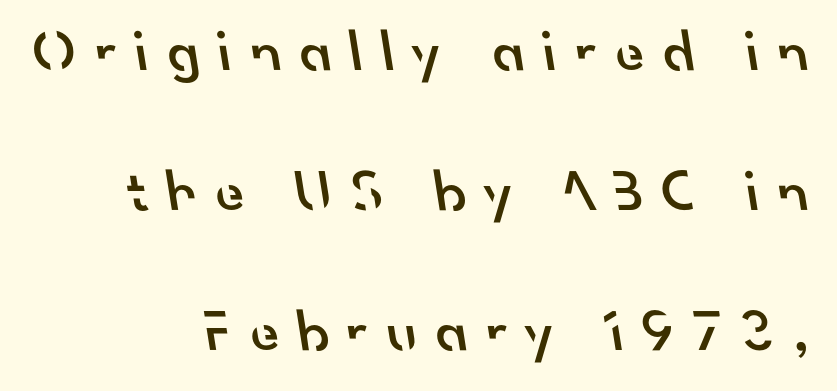
The image shows 59 px semibold sans-serif type; set right-aligned, loose line spacing (2.37x), unusually wide letter spacing (+0.31 em), not underlined; low stroke contrast and a small x-height.
